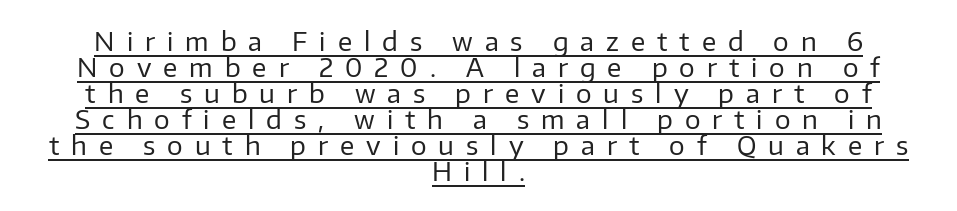
Q: Is the text bold? A: No.
Q: Is the text italic (slanted)? A: No, it is upright.
Q: Is the text underlined? A: Yes.
Q: How is the paragraph aligned? A: Centered.
Q: Is the spacing between letters normal or unusually wide? A: Unusually wide.
Q: Is the spacing between lines tight, normal or loose? A: Tight.
